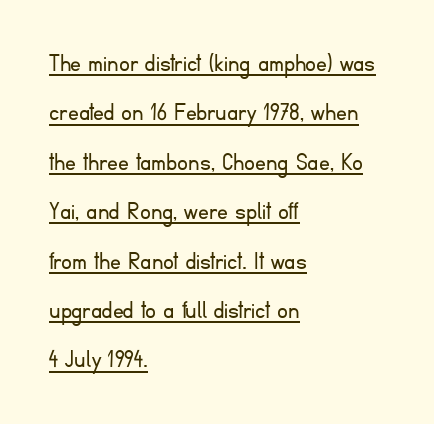
{"italic": "no", "bold": "no", "underline": "yes", "align": "left", "line_spacing_ratio": 1.83, "letter_spacing": "normal", "letter_spacing_em": 0.0, "glyph_px": 27}
